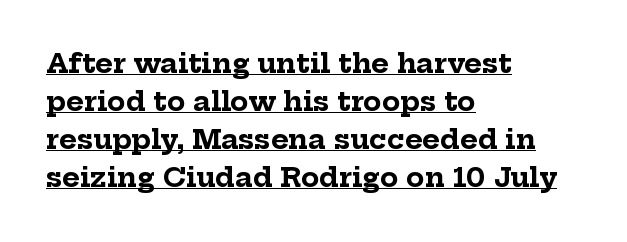
{"italic": "no", "bold": "yes", "underline": "yes", "align": "left", "line_spacing": "normal", "line_spacing_ratio": 1.41, "letter_spacing": "normal", "letter_spacing_em": 0.0, "glyph_px": 27}
